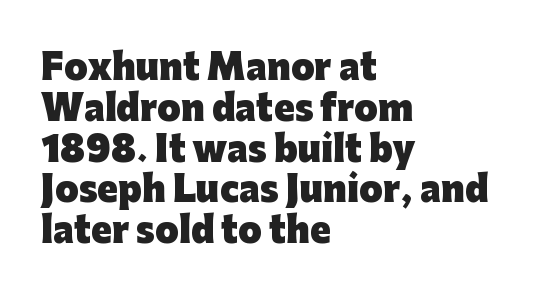
{"serif": "no", "italic": "no", "bold": "yes", "weight": "heavy", "width": "normal", "stroke_contrast": "low", "x_height": "medium", "monospaced": "no", "underline": "no", "align": "left", "line_spacing_ratio": 1.2, "letter_spacing": "normal", "letter_spacing_em": 0.0, "glyph_px": 34}
